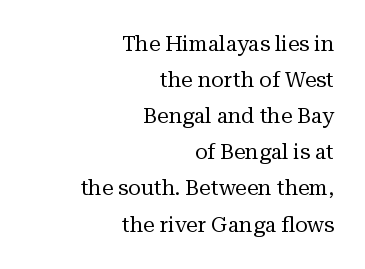
The image shows 21 px text type, upright; set right-aligned, line spacing 1.72x, normal letter spacing, not underlined.
